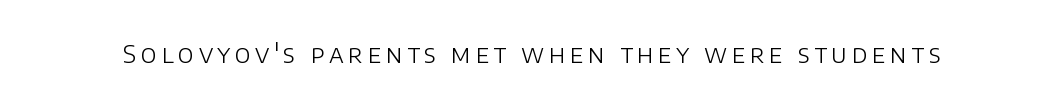
{"italic": "no", "bold": "no", "underline": "no", "glyph_px": 24}
